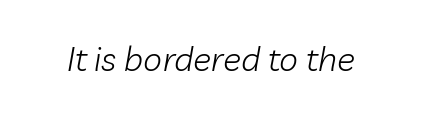
When letters slant like this, we call the style italic. No heavy texture on the line: the type isn't bold. Underline: absent. Between one letter and the next there's only the usual sliver of space. Is this a fixed-width face? No — the glyphs have proportional, varying widths.
